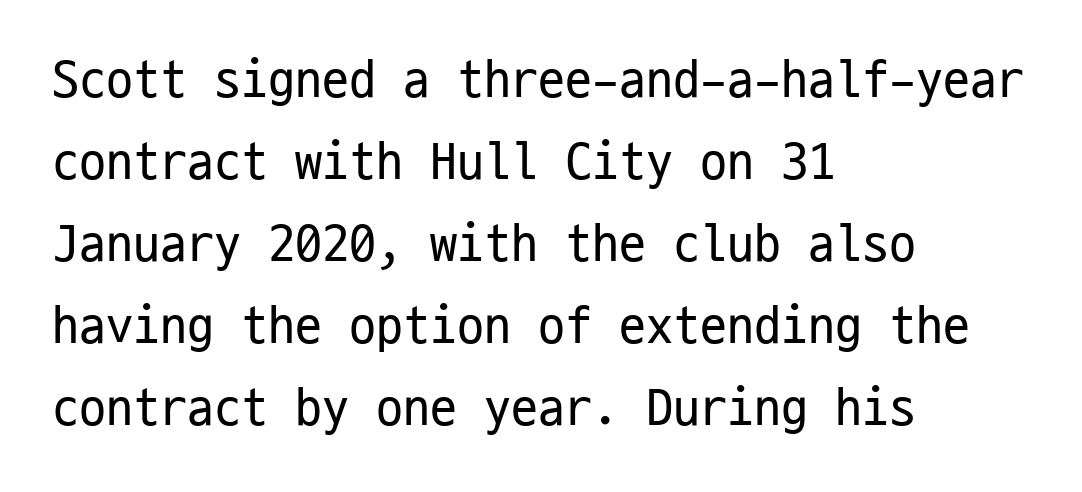
The image shows 54 px regular-weight, condensed sans-serif type, upright, monospaced; set left-aligned, normal line spacing (1.52x), normal letter spacing, not underlined; low stroke contrast and a medium x-height.
